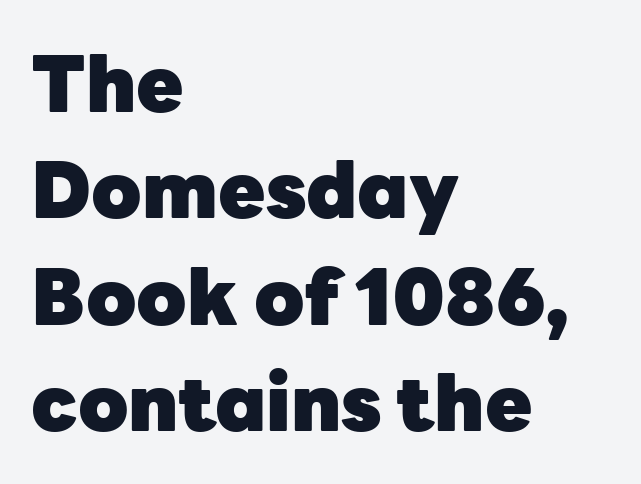
{"serif": "no", "italic": "no", "bold": "yes", "weight": "heavy", "width": "normal", "stroke_contrast": "low", "x_height": "medium", "monospaced": "no", "underline": "no", "align": "left", "line_spacing": "normal", "line_spacing_ratio": 1.38, "letter_spacing": "normal", "letter_spacing_em": 0.0, "glyph_px": 77}
